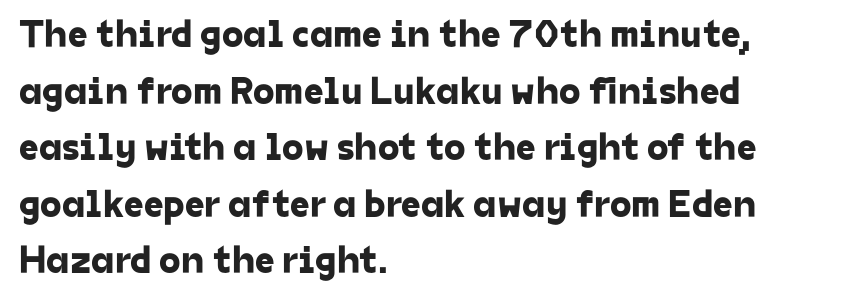
The image shows 39 px sans-serif type; set left-aligned, normal line spacing (1.45x), normal letter spacing, not underlined; low stroke contrast and a medium x-height.
